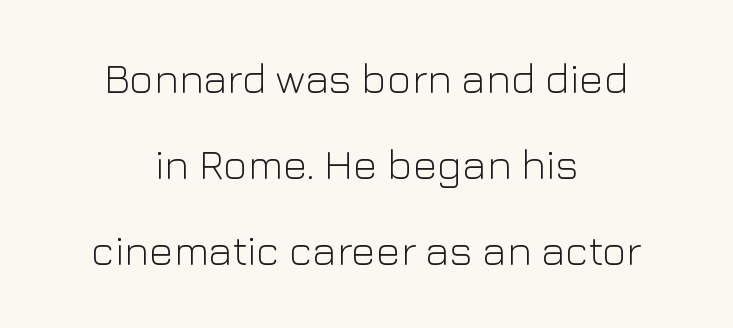
Compared with typical paragraphs, the rows here are farther apart. Each letter's strokes conclude bluntly, with no projecting serifs. Beneath every word, the page is bare. These lines are centered, leaving both edges ragged. The font sits on the lighter half of the weight spectrum, regular included. Honestly, the letter spacing is just normal — you wouldn't notice it.
